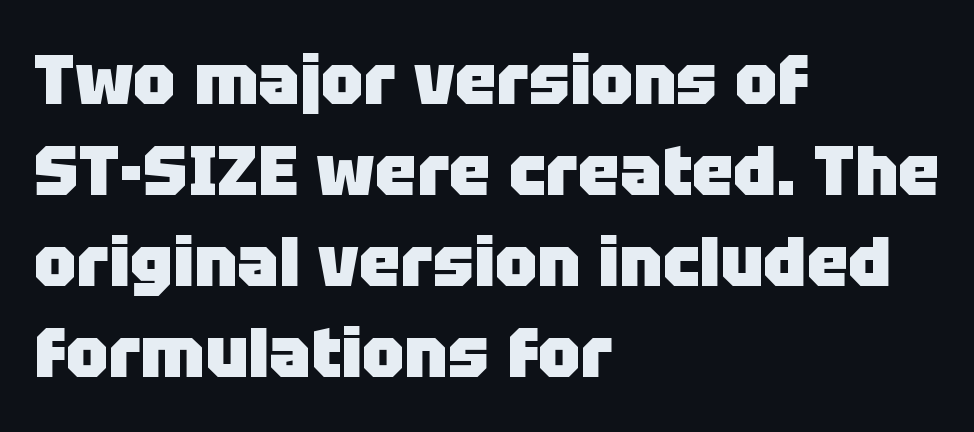
{"serif": "no", "italic": "no", "bold": "yes", "weight": "heavy", "width": "normal", "stroke_contrast": "low", "x_height": "large", "monospaced": "no", "underline": "no", "align": "left", "line_spacing": "normal", "line_spacing_ratio": 1.3, "letter_spacing": "normal", "letter_spacing_em": 0.0, "glyph_px": 70}
